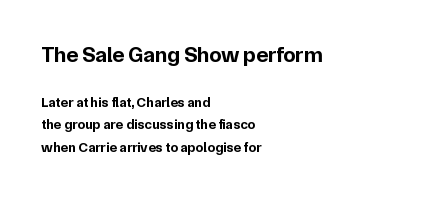
Tracking value appears to be zero — textbook default spacing. You get the large type first, then a drop to smaller type. Designer's note — italics off, roman on. Compared with typical paragraphs, the rows here are spaced about the same. Strokes here are thick enough to call this a true bold. The ragged edge is on the right, which tells us the setting is flush left.
